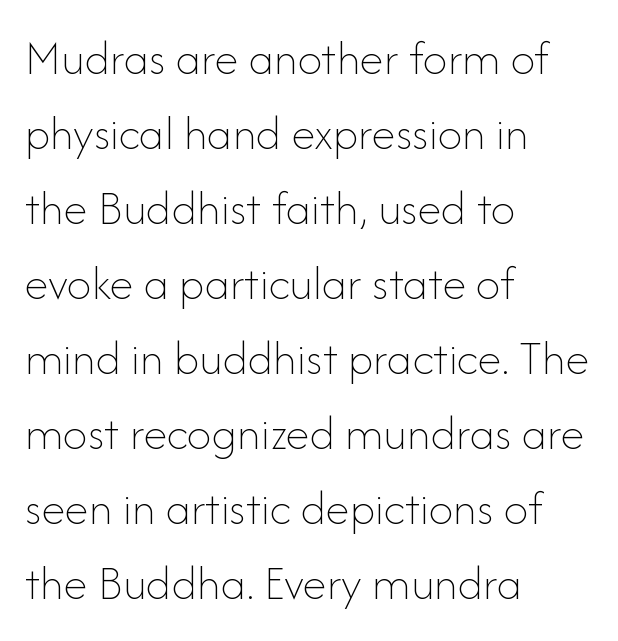
Q: Is the text bold? A: No.
Q: Is the text italic (slanted)? A: No, it is upright.
Q: Is the text underlined? A: No.
Q: How is the paragraph aligned? A: Left-aligned.
Q: Is the spacing between letters normal or unusually wide? A: Normal.
Q: Is the spacing between lines tight, normal or loose? A: Normal.
Q: Width (condensed, normal, or wide)? A: Normal.
Q: Stroke contrast? A: Low.
Q: x-height? A: Small.
Q: Monospaced? A: No.
